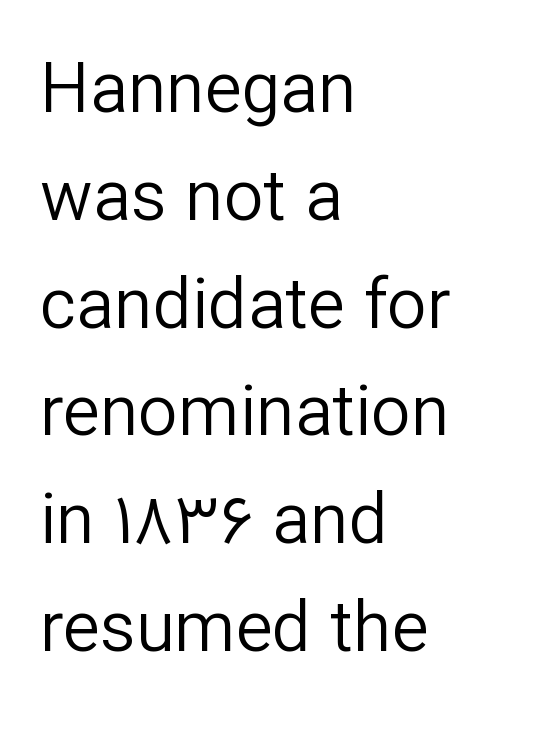
The image shows 70 px regular-weight sans-serif type, upright; set left-aligned, normal line spacing (1.54x), normal letter spacing, not underlined; low stroke contrast and a medium x-height.
